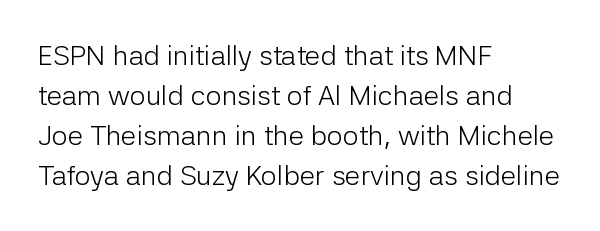
{"serif": "no", "italic": "no", "bold": "no", "weight": "light", "width": "normal", "stroke_contrast": "low", "x_height": "medium", "monospaced": "no", "underline": "no", "align": "left", "line_spacing": "normal", "line_spacing_ratio": 1.43, "letter_spacing": "normal", "letter_spacing_em": 0.0, "glyph_px": 28}
